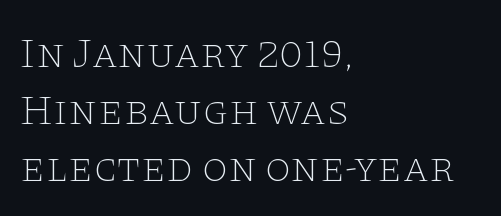
{"serif": "yes", "italic": "no", "bold": "no", "weight": "thin", "width": "wide", "stroke_contrast": "low", "x_height": "large", "monospaced": "no", "underline": "no", "align": "left", "line_spacing": "normal", "line_spacing_ratio": 1.36, "letter_spacing": "normal", "letter_spacing_em": 0.0, "glyph_px": 42}
